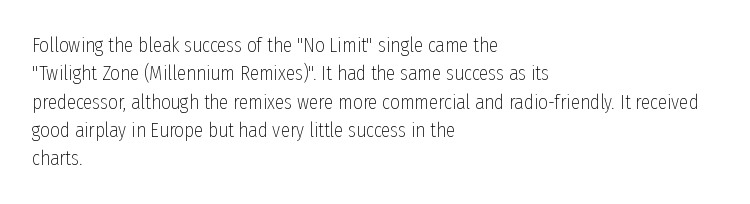
The image shows 21 px text type, upright; set left-aligned, normal line spacing (1.35x), normal letter spacing, not underlined.
